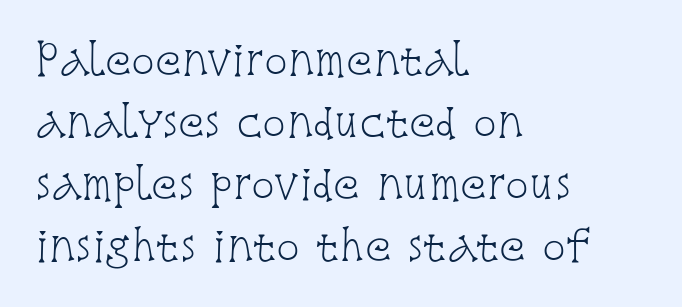
The letters sit at their default tracking, neither squeezed nor spread. Character widths vary here, with narrow letters taking less room than wide ones. The paragraph shown leans on its left margin. Letterform terminals end in serifs throughout the passage.
